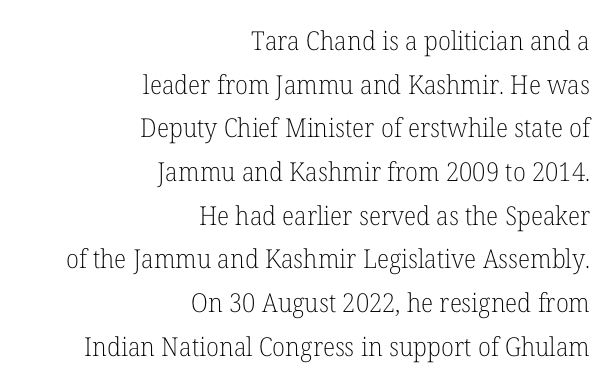
The image shows 26 px text type, upright; set right-aligned, normal line spacing (1.68x), normal letter spacing, not underlined.
